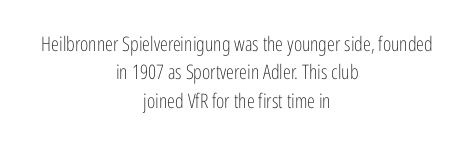
This sample is center-justified, so both line endings float freely. Unbolded letterforms with no extra heft. The specimen omits any rule beneath the text block's lines. Nothing unusual about the tracking: characters are spaced as the font intends. If you drew a line through each stem, it would be perfectly vertical.
